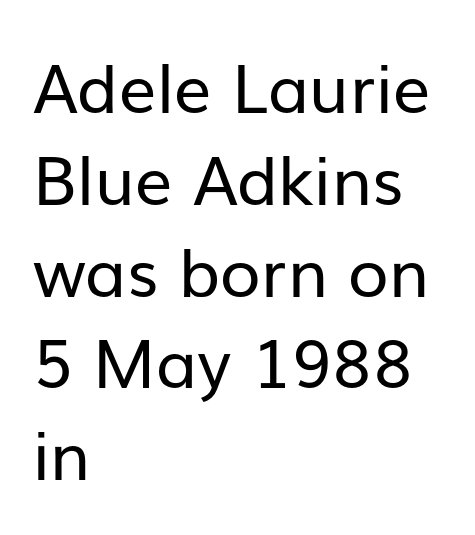
Q: Is the text bold? A: No.
Q: Is the text italic (slanted)? A: No, it is upright.
Q: Is the typeface a serif or a sans-serif typeface? A: Sans-serif.
Q: Is the text underlined? A: No.
Q: How is the paragraph aligned? A: Left-aligned.
Q: Is the spacing between letters normal or unusually wide? A: Normal.
Q: Is the spacing between lines tight, normal or loose? A: Normal.
Q: Width (condensed, normal, or wide)? A: Normal.
Q: Stroke contrast? A: Low.
Q: x-height? A: Medium.
Q: Monospaced? A: No.
